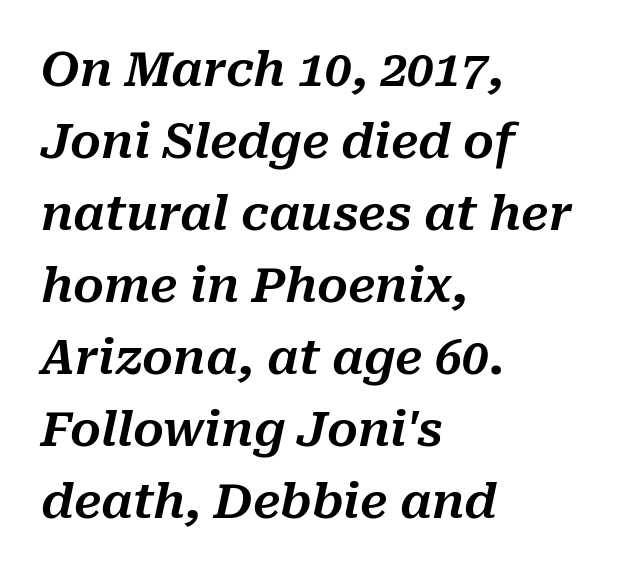
Q: Is the text italic (slanted)? A: Yes, it leans right by about 10 degrees.
Q: Is the text underlined? A: No.
Q: How is the paragraph aligned? A: Left-aligned.
Q: Is the spacing between letters normal or unusually wide? A: Normal.
Q: Is the spacing between lines tight, normal or loose? A: Normal.
Q: Width (condensed, normal, or wide)? A: Normal.
Q: Stroke contrast? A: Medium.
Q: x-height? A: Medium.
Q: Monospaced? A: No.
